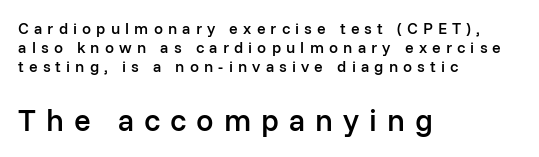
The typesetter chose a ragged-right arrangement here. The passage shown begins with its smaller block and ends with its larger one. These lines were composed using upright roman letters. Someone cranked the tracking dial way up on this one. How heavy is the stroke? Medium-heavy — a semibold, shy of bold.
